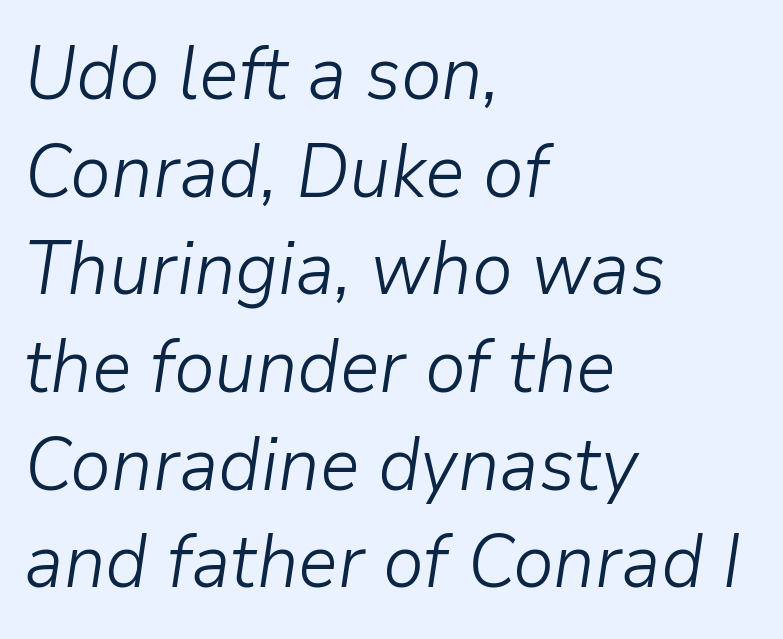
The image shows 74 px light type, italic (leaning right); set left-aligned, normal line spacing (1.32x), normal letter spacing, not underlined; low stroke contrast and a medium x-height.
